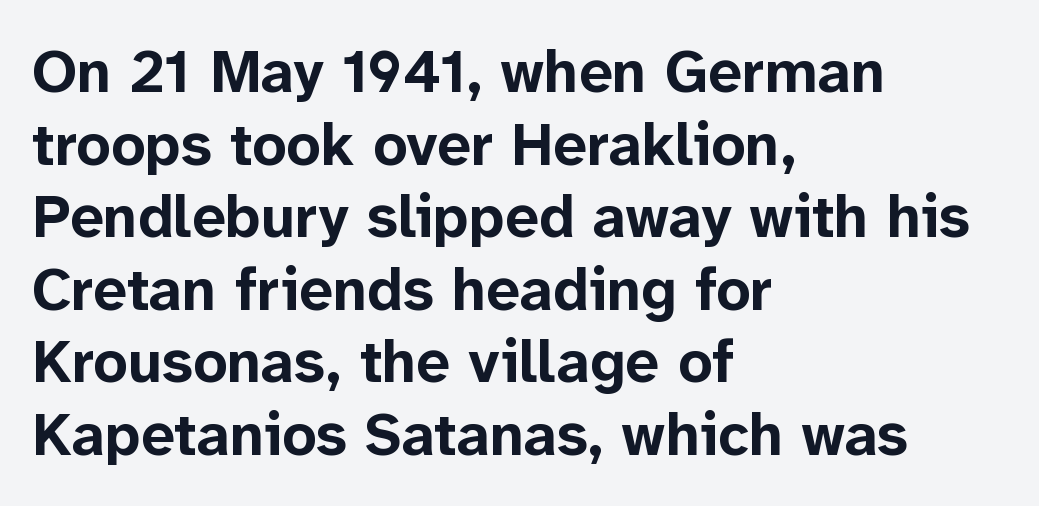
Q: Is the text bold? A: Yes.
Q: Is the text italic (slanted)? A: No, it is upright.
Q: Is the typeface a serif or a sans-serif typeface? A: Sans-serif.
Q: Is the text underlined? A: No.
Q: How is the paragraph aligned? A: Left-aligned.
Q: Is the spacing between letters normal or unusually wide? A: Normal.
Q: Width (condensed, normal, or wide)? A: Normal.
Q: Stroke contrast? A: Low.
Q: x-height? A: Medium.
Q: Monospaced? A: No.
